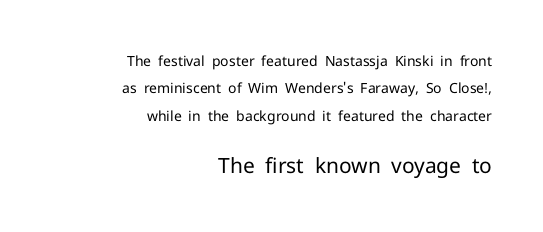
The image shows 21 px text type, upright; set right-aligned, loose line spacing (1.96x), normal letter spacing, not underlined; the second (bottom) block is 1.5x larger.
